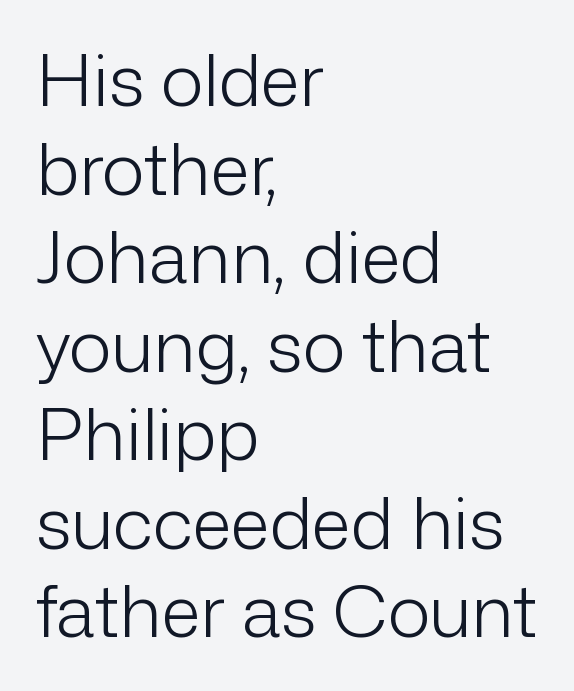
Q: Is the text bold? A: No.
Q: Is the text italic (slanted)? A: No, it is upright.
Q: Is the typeface a serif or a sans-serif typeface? A: Sans-serif.
Q: Is the text underlined? A: No.
Q: How is the paragraph aligned? A: Left-aligned.
Q: Is the spacing between letters normal or unusually wide? A: Normal.
Q: Width (condensed, normal, or wide)? A: Normal.
Q: Stroke contrast? A: Low.
Q: x-height? A: Medium.
Q: Monospaced? A: No.
